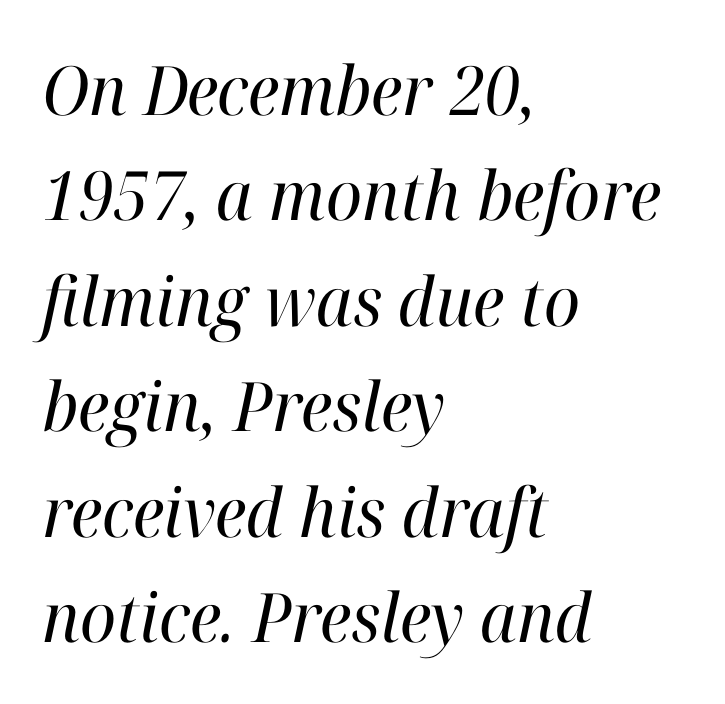
{"serif": "yes", "italic": "yes", "lean": "right", "slant_degrees": 12, "bold": "no", "weight": "regular", "width": "normal", "stroke_contrast": "high", "x_height": "medium", "monospaced": "no", "underline": "no", "align": "left", "line_spacing": "normal", "line_spacing_ratio": 1.55, "letter_spacing": "normal", "letter_spacing_em": 0.0, "glyph_px": 68}
